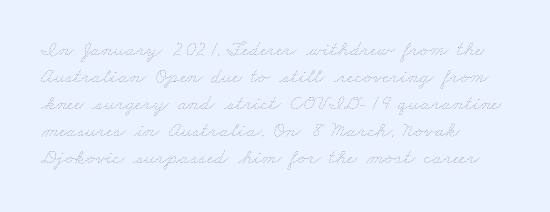
{"bold": "no", "underline": "no", "align": "left", "line_spacing": "normal", "line_spacing_ratio": 1.28, "letter_spacing": "normal", "letter_spacing_em": 0.0, "glyph_px": 21}
